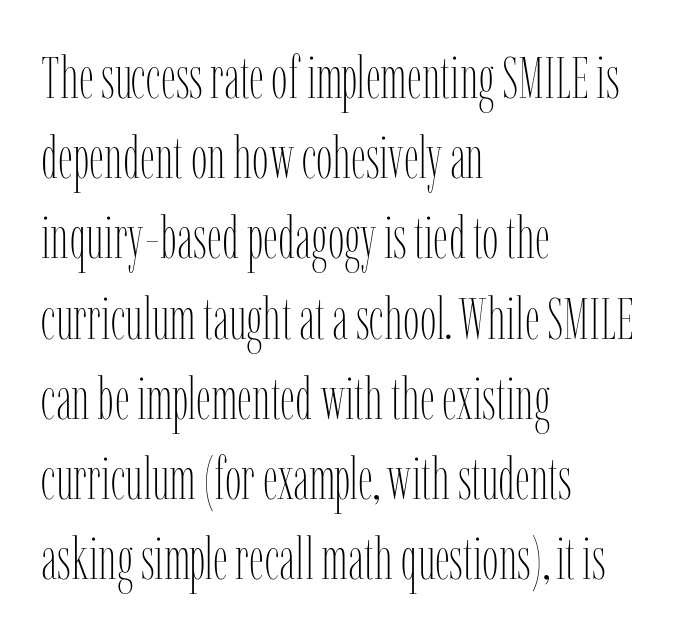
The image shows 59 px thin, condensed type, upright; set left-aligned, normal line spacing (1.36x), normal letter spacing, not underlined; low stroke contrast and a medium x-height.
